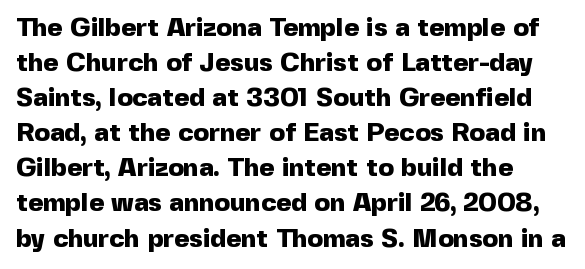
The image shows 26 px bold type, upright; set left-aligned, normal line spacing (1.35x), normal letter spacing, not underlined.
